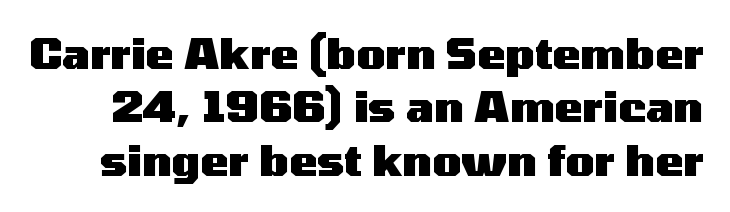
Lines of text with bare space underneath. Letter spacing: default. Summary of weight: heavy, a full bold. Here the designer chose a conventional face with non-uniform glyph widths. Classification — sans serif. The designer left line spacing at the default.
